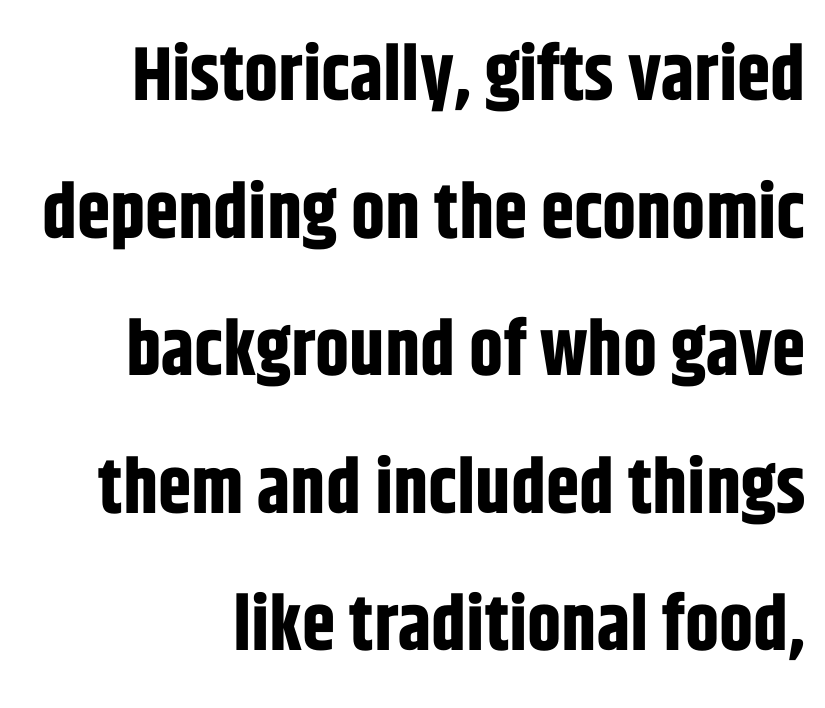
Q: Is the text bold? A: Yes.
Q: Is the text italic (slanted)? A: No, it is upright.
Q: Is the typeface a serif or a sans-serif typeface? A: Sans-serif.
Q: Is the text underlined? A: No.
Q: Is the spacing between letters normal or unusually wide? A: Normal.
Q: Width (condensed, normal, or wide)? A: Condensed.
Q: Stroke contrast? A: Low.
Q: x-height? A: Large.
Q: Monospaced? A: No.
